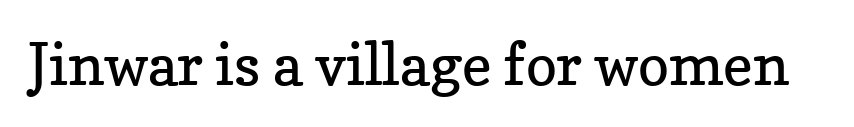
Q: Is the text bold? A: No.
Q: Is the text italic (slanted)? A: No, it is upright.
Q: Is the typeface a serif or a sans-serif typeface? A: Serif.
Q: Is the text underlined? A: No.
Q: Is the spacing between letters normal or unusually wide? A: Normal.
Q: Width (condensed, normal, or wide)? A: Normal.
Q: Stroke contrast? A: Low.
Q: x-height? A: Medium.
Q: Monospaced? A: No.
